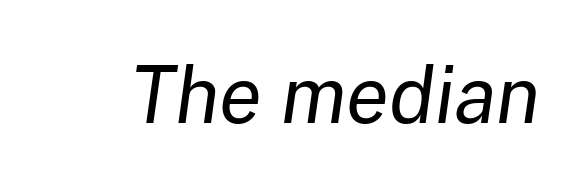
Spacing verdict: proportional, widths tailored to each character. The space beneath each line is pristine and unruled. No extra tracking has been applied to these lines. The passage shown is not bold in any degree. The font's italic variant was chosen for this text.
